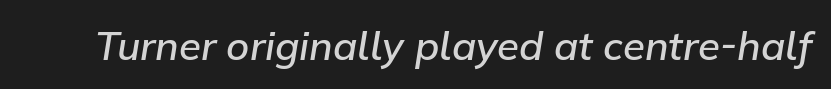
The image shows 40 px semibold type, italic (leaning right); set normal letter spacing, not underlined; low stroke contrast and a medium x-height.
